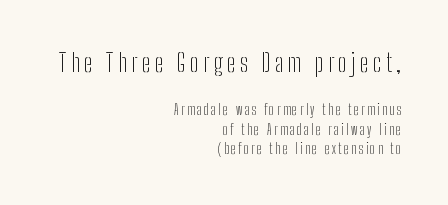
{"italic": "no", "bold": "no", "underline": "no", "align": "right", "line_spacing": "normal", "line_spacing_ratio": 1.38, "larger_block": "first", "size_ratio": 1.79, "glyph_px": 25}
